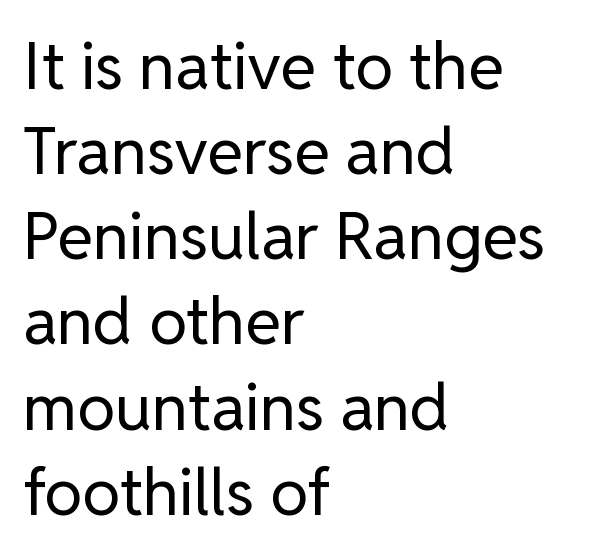
The image shows 65 px regular-weight sans-serif type, upright; set left-aligned, normal line spacing (1.31x), normal letter spacing, not underlined; low stroke contrast and a medium x-height.
